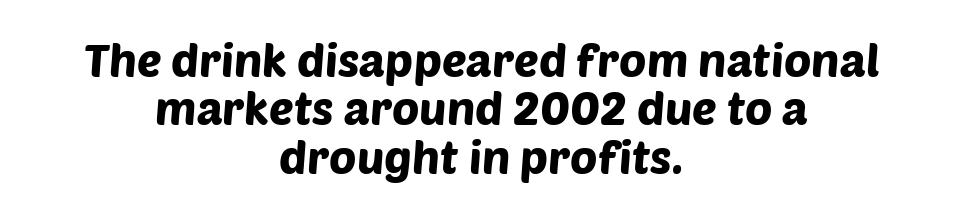
The image shows 46 px sans-serif type; set centered, tight line spacing (1.05x), normal letter spacing, not underlined; low stroke contrast and a large x-height.
